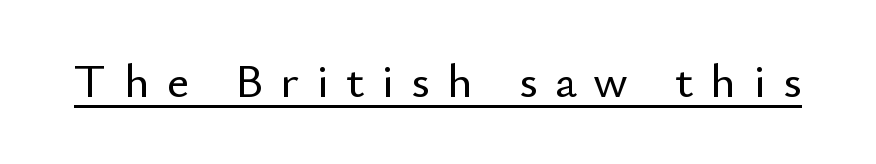
Varying glyph widths throughout — classic text-font behaviour. This rendering widens character spacing well past its baseline value. Nope, no serifs anywhere on these letters. Every word sits above its own underline.
